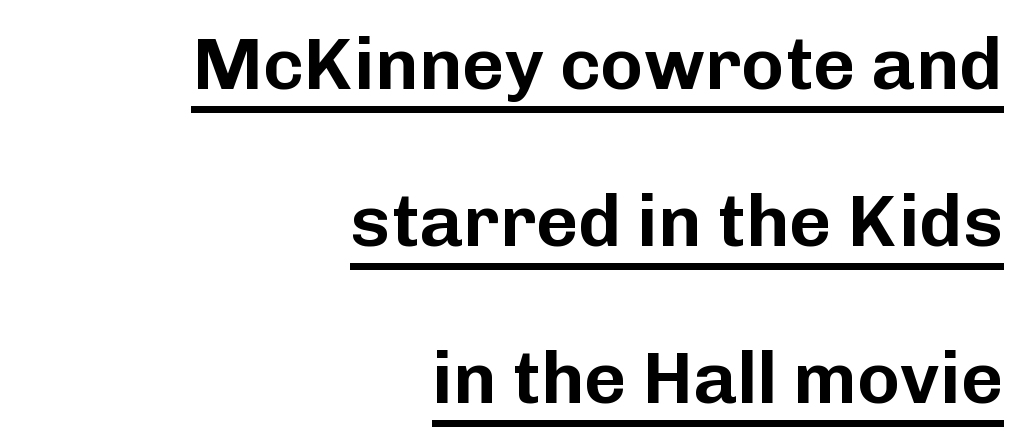
Q: Is the text italic (slanted)? A: No, it is upright.
Q: Is the typeface a serif or a sans-serif typeface? A: Sans-serif.
Q: Is the text underlined? A: Yes.
Q: How is the paragraph aligned? A: Right-aligned.
Q: Is the spacing between letters normal or unusually wide? A: Normal.
Q: Is the spacing between lines tight, normal or loose? A: Loose.
Q: Width (condensed, normal, or wide)? A: Normal.
Q: Stroke contrast? A: Low.
Q: x-height? A: Medium.
Q: Monospaced? A: No.
